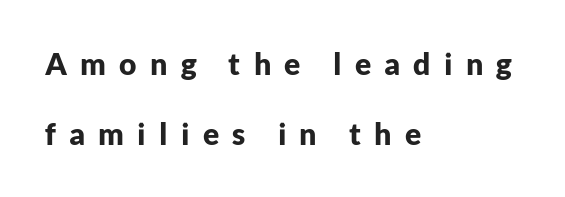
{"serif": "no", "italic": "no", "bold": "yes", "weight": "bold", "width": "normal", "stroke_contrast": "low", "x_height": "medium", "monospaced": "no", "underline": "no", "align": "left", "line_spacing": "loose", "line_spacing_ratio": 2.32, "letter_spacing": "wide", "letter_spacing_em": 0.44, "glyph_px": 30}
